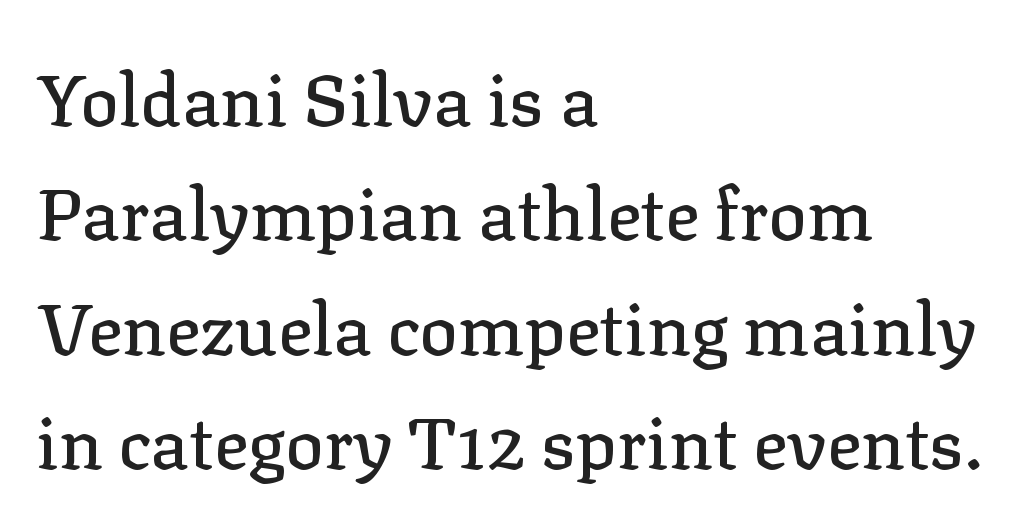
The image shows 72 px serif type, upright; set left-aligned, normal line spacing (1.59x), normal letter spacing, not underlined; low stroke contrast and a medium x-height.
